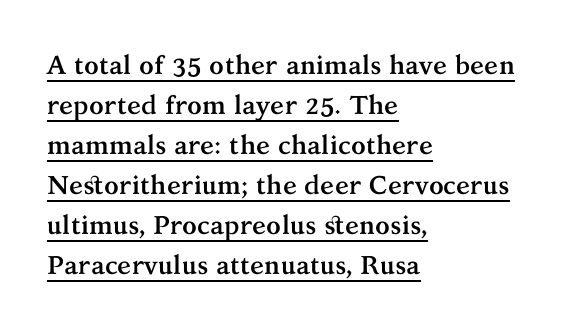
Q: Is the text bold? A: Yes.
Q: Is the text italic (slanted)? A: No, it is upright.
Q: Is the text underlined? A: Yes.
Q: How is the paragraph aligned? A: Left-aligned.
Q: Is the spacing between letters normal or unusually wide? A: Normal.
Q: Is the spacing between lines tight, normal or loose? A: Normal.
